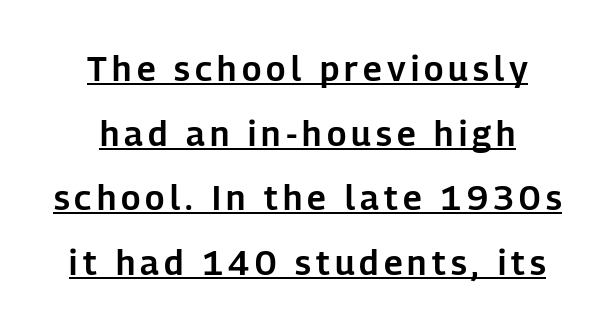
Q: Is the text italic (slanted)? A: No, it is upright.
Q: Is the typeface a serif or a sans-serif typeface? A: Sans-serif.
Q: Is the text underlined? A: Yes.
Q: How is the paragraph aligned? A: Centered.
Q: Is the spacing between lines tight, normal or loose? A: Loose.
Q: Width (condensed, normal, or wide)? A: Normal.
Q: Stroke contrast? A: Low.
Q: x-height? A: Medium.
Q: Monospaced? A: No.
